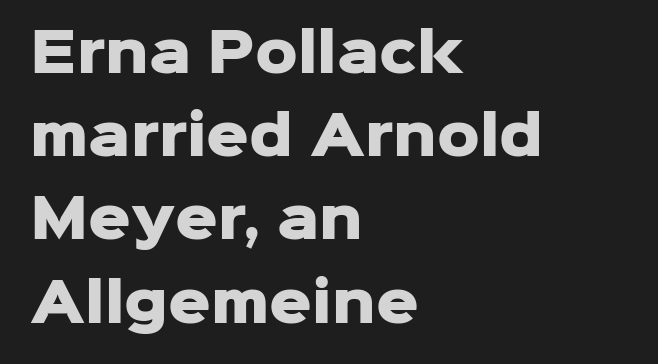
The image shows 53 px heavy sans-serif type, upright; set left-aligned, normal line spacing (1.57x), normal letter spacing, not underlined; low stroke contrast and a medium x-height.
